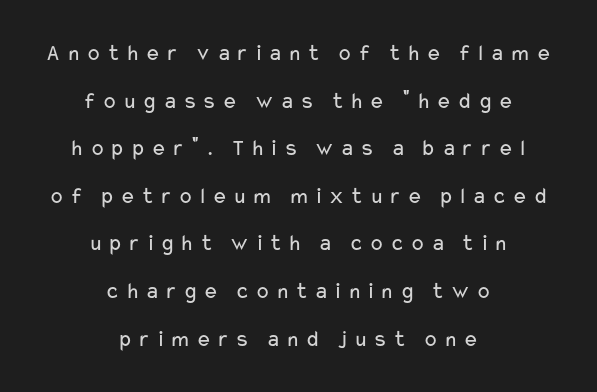
Q: Is the text bold? A: No.
Q: Is the text italic (slanted)? A: No, it is upright.
Q: Is the text underlined? A: No.
Q: How is the paragraph aligned? A: Centered.
Q: Is the spacing between letters normal or unusually wide? A: Unusually wide.
Q: Is the spacing between lines tight, normal or loose? A: Loose.
